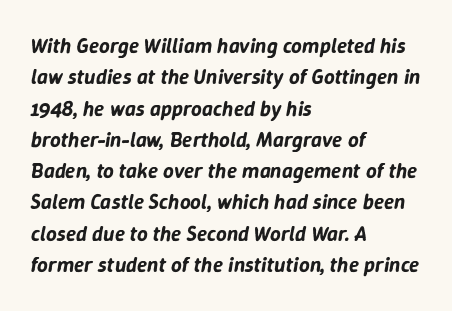
Q: Is the text italic (slanted)? A: Yes, it leans right by about 9 degrees.
Q: Is the text underlined? A: No.
Q: How is the paragraph aligned? A: Left-aligned.
Q: Is the spacing between letters normal or unusually wide? A: Normal.
Q: Is the spacing between lines tight, normal or loose? A: Normal.
